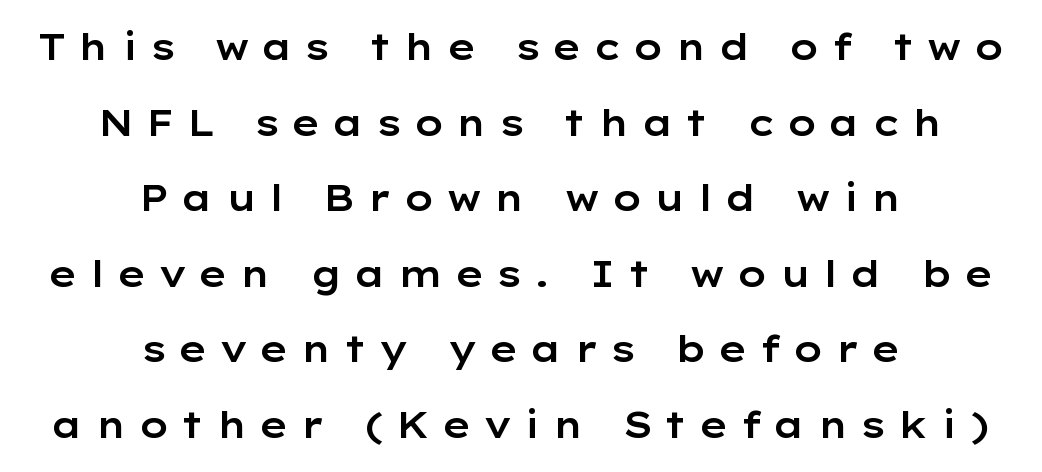
The passage shown has open, widely tracked lettering throughout. This rendering uses center alignment, leaving both contours irregular but symmetric. A typesetter would call this proportional, since set widths differ per character. Line spacing here is loose. Type style note: lacks serifs.
